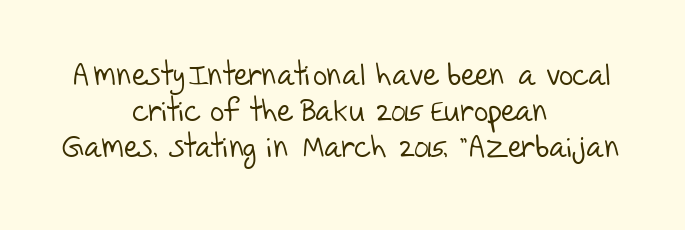
{"serif": "no", "bold": "no", "weight": "light", "width": "normal", "stroke_contrast": "low", "x_height": "large", "monospaced": "no", "underline": "no", "align": "center", "line_spacing_ratio": 1.16, "letter_spacing": "normal", "letter_spacing_em": 0.0, "glyph_px": 31}
